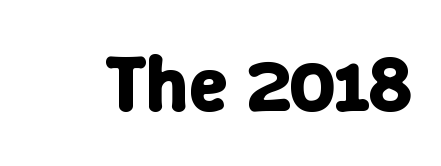
{"italic": "no", "bold": "yes", "weight": "bold", "width": "normal", "stroke_contrast": "low", "x_height": "medium", "monospaced": "no", "underline": "no", "letter_spacing": "normal", "letter_spacing_em": 0.0, "glyph_px": 79}
